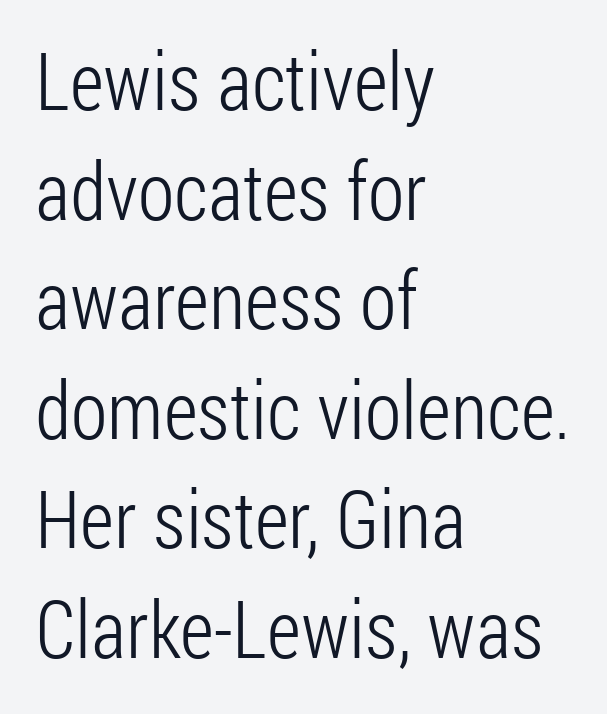
The type family on display is of the sans-serif kind. The passage shown stacks its lines at a standard gap. Any mark beneath the type? The region is blank. This rendering leaves character spacing at its baseline value. Think of a printed novel: that variable character pitch is what you see here. The strokes carry an ordinary text weight at most.
